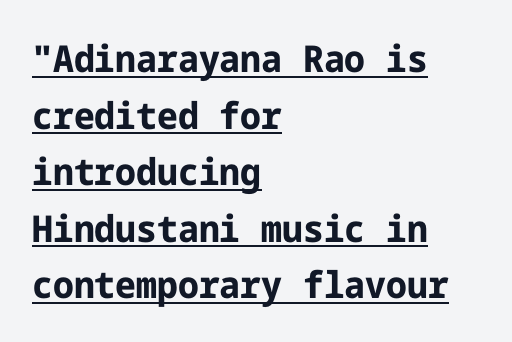
The image shows 37 px bold sans-serif type, upright; set left-aligned, normal line spacing (1.53x), normal letter spacing, underlined; low stroke contrast and a medium x-height.
